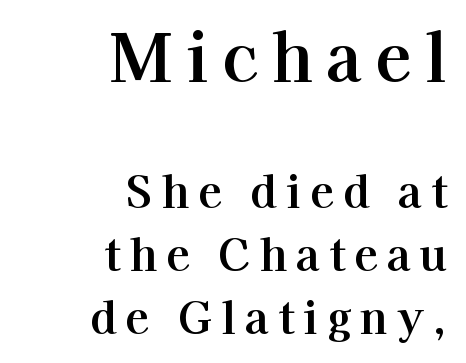
{"serif": "yes", "italic": "no", "width": "normal", "stroke_contrast": "high", "x_height": "medium", "monospaced": "no", "underline": "no", "align": "right", "line_spacing": "normal", "line_spacing_ratio": 1.43, "letter_spacing": "wide", "letter_spacing_em": 0.2, "larger_block": "first", "size_ratio": 1.5, "glyph_px": 66}
